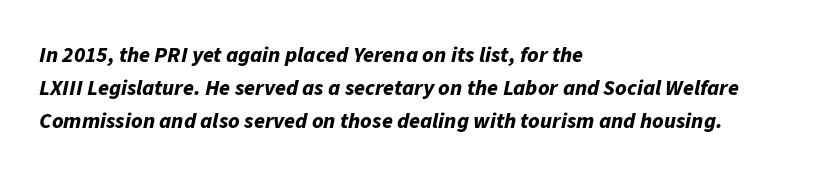
Bold? Absolutely — the strokes are thick and heavy. Regarding leading, the lines here are spaced in the standard way. Descenders are the only things crossing below the line. The passage shown leans; its letterforms are oblique.
